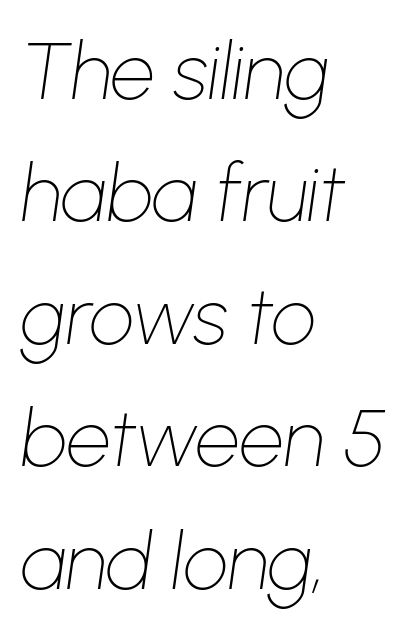
Is the type slanted? Yes — the strokes lean at a clear angle. The face used here is proportionally spaced, like ordinary book or web type. The tracking reads as untouched default to a designer's eye. Horizontal bands of white between lines are of average thickness. The font is comparable to plain body text, perhaps lighter. The lines are quadded left.
